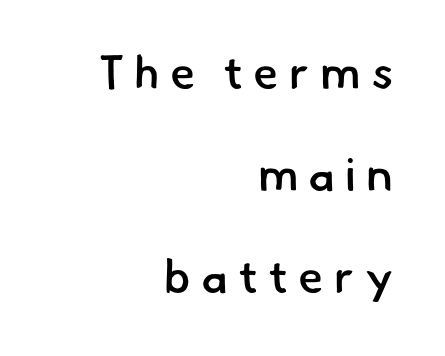
The image shows 46 px semibold sans-serif type; set right-aligned, loose line spacing (2.22x), unusually wide letter spacing (+0.22 em), not underlined; low stroke contrast and a small x-height.
